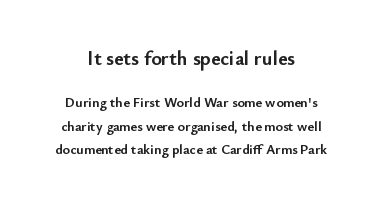
The image shows 20 px bold type, upright; set centered, normal line spacing (1.67x), normal letter spacing, not underlined; the first (top) block is 1.43x larger.
